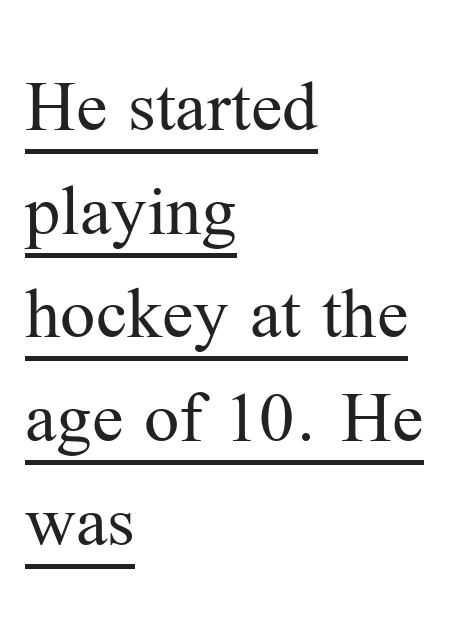
Q: Is the text bold? A: No.
Q: Is the text italic (slanted)? A: No, it is upright.
Q: Is the typeface a serif or a sans-serif typeface? A: Serif.
Q: Is the text underlined? A: Yes.
Q: How is the paragraph aligned? A: Left-aligned.
Q: Is the spacing between letters normal or unusually wide? A: Normal.
Q: Is the spacing between lines tight, normal or loose? A: Normal.
Q: Width (condensed, normal, or wide)? A: Normal.
Q: Stroke contrast? A: Medium.
Q: x-height? A: Medium.
Q: Monospaced? A: No.
